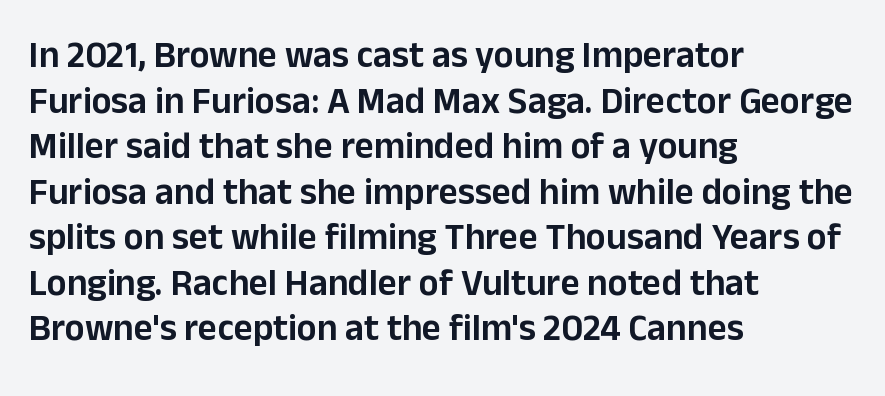
The image shows 37 px sans-serif type, upright; set left-aligned, line spacing 1.23x, normal letter spacing, not underlined; low stroke contrast and a medium x-height.
